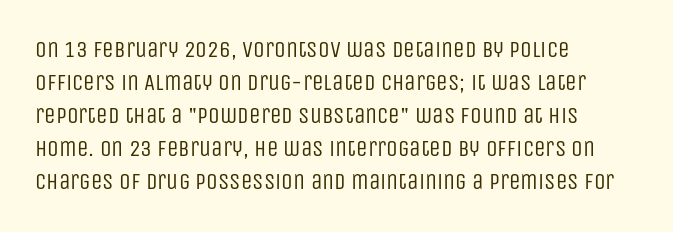
Q: Is the text bold? A: No.
Q: Is the text italic (slanted)? A: No, it is upright.
Q: Is the text underlined? A: No.
Q: How is the paragraph aligned? A: Left-aligned.
Q: Is the spacing between letters normal or unusually wide? A: Normal.
Q: Is the spacing between lines tight, normal or loose? A: Normal.
